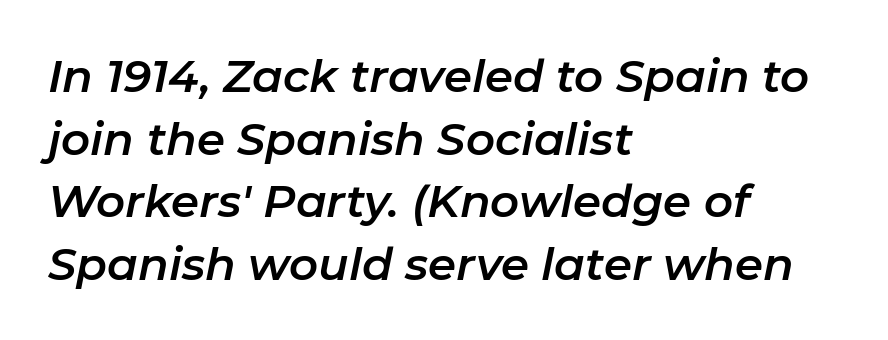
{"italic": "yes", "lean": "right", "slant_degrees": 11, "width": "normal", "stroke_contrast": "low", "x_height": "medium", "monospaced": "no", "underline": "no", "align": "left", "line_spacing": "normal", "line_spacing_ratio": 1.39, "letter_spacing": "normal", "letter_spacing_em": 0.0, "glyph_px": 45}
